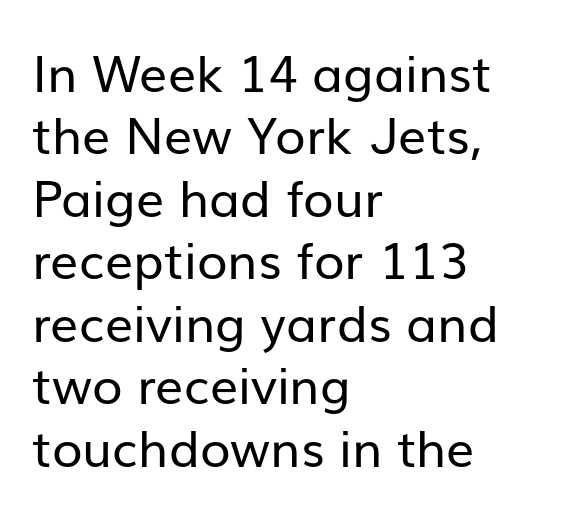
Q: Is the text bold? A: No.
Q: Is the text italic (slanted)? A: No, it is upright.
Q: Is the typeface a serif or a sans-serif typeface? A: Sans-serif.
Q: Is the text underlined? A: No.
Q: How is the paragraph aligned? A: Left-aligned.
Q: Is the spacing between letters normal or unusually wide? A: Normal.
Q: Is the spacing between lines tight, normal or loose? A: Normal.
Q: Width (condensed, normal, or wide)? A: Normal.
Q: Stroke contrast? A: Low.
Q: x-height? A: Medium.
Q: Monospaced? A: No.
